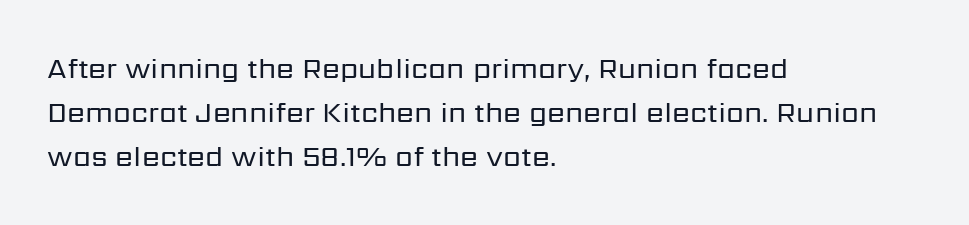
These lines keep a tight, regular rhythm from letter to letter. Think of a printed novel: that variable character pitch is what you see here. Each new line begins a customary step beneath the previous one. These lines are composed in type without serifs.
